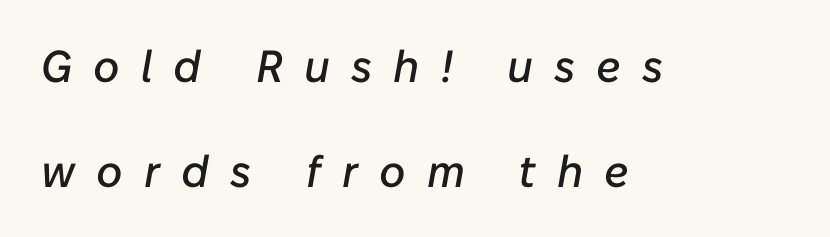
The image shows 45 px text type, italic (leaning right); set left-aligned, loose line spacing (2.33x), unusually wide letter spacing (+0.47 em), not underlined; low stroke contrast and a medium x-height.
